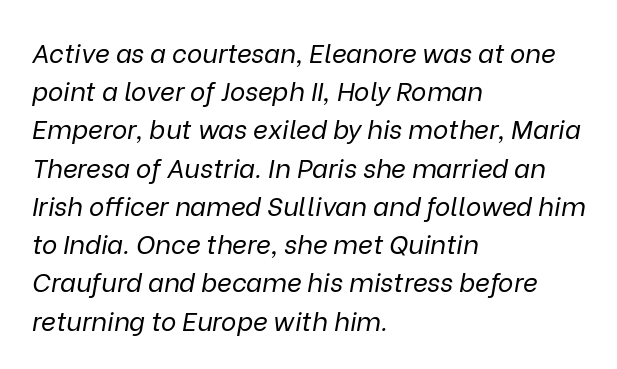
Q: Is the text bold? A: No.
Q: Is the text italic (slanted)? A: Yes, it leans right by about 9 degrees.
Q: Is the text underlined? A: No.
Q: How is the paragraph aligned? A: Left-aligned.
Q: Is the spacing between letters normal or unusually wide? A: Normal.
Q: Is the spacing between lines tight, normal or loose? A: Normal.
